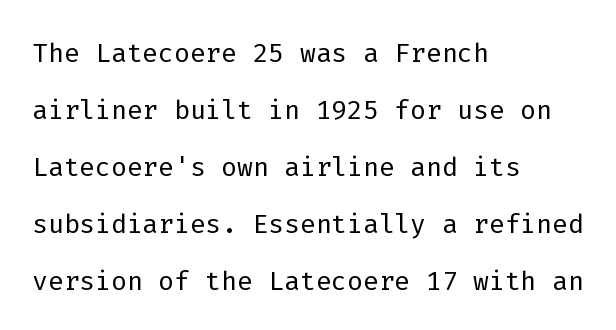
{"serif": "no", "italic": "no", "bold": "no", "weight": "light", "width": "normal", "stroke_contrast": "low", "x_height": "medium", "monospaced": "yes", "underline": "no", "align": "left", "line_spacing": "normal", "line_spacing_ratio": 1.54, "letter_spacing": "normal", "letter_spacing_em": 0.0, "glyph_px": 37}
